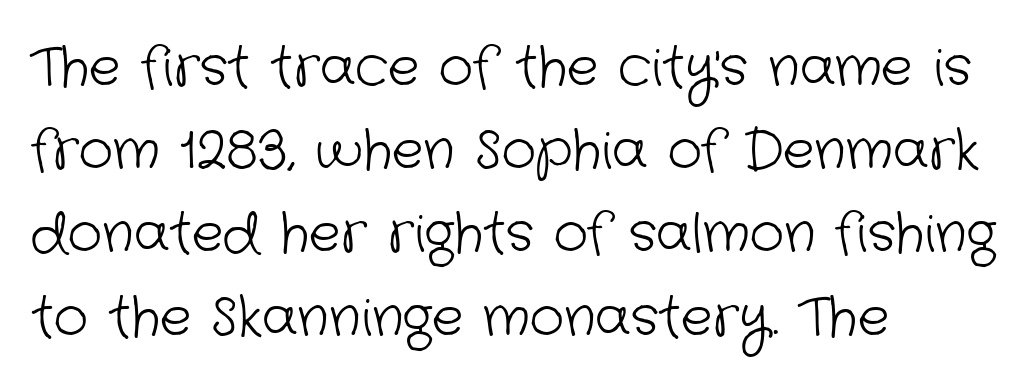
The image shows 53 px light sans-serif type; set left-aligned, normal line spacing (1.57x), normal letter spacing, not underlined; low stroke contrast and a medium x-height.
